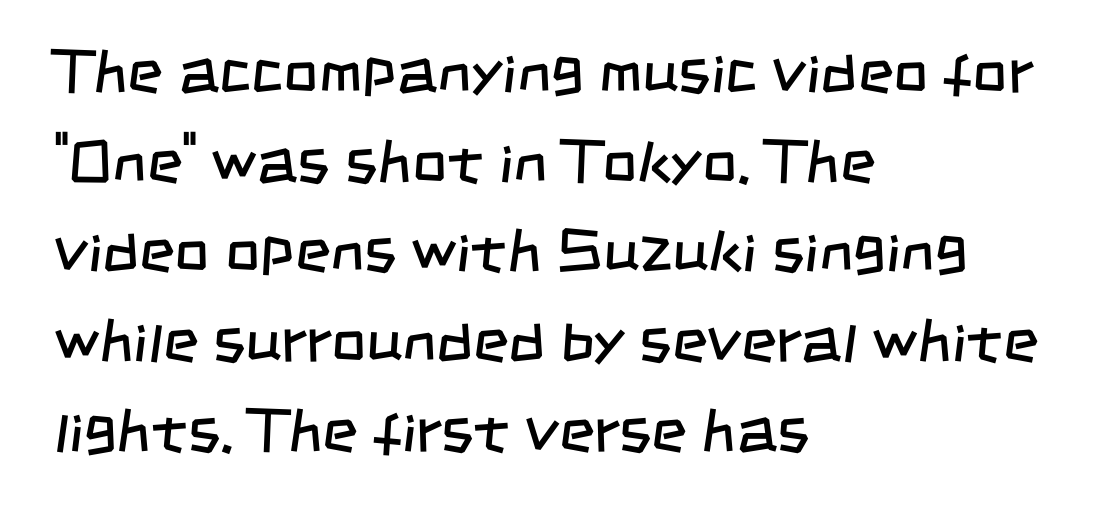
Q: Is the text bold? A: No.
Q: Is the typeface a serif or a sans-serif typeface? A: Sans-serif.
Q: Is the text underlined? A: No.
Q: How is the paragraph aligned? A: Left-aligned.
Q: Is the spacing between letters normal or unusually wide? A: Normal.
Q: Is the spacing between lines tight, normal or loose? A: Normal.
Q: Width (condensed, normal, or wide)? A: Condensed.
Q: Stroke contrast? A: Low.
Q: x-height? A: Large.
Q: Monospaced? A: No.
